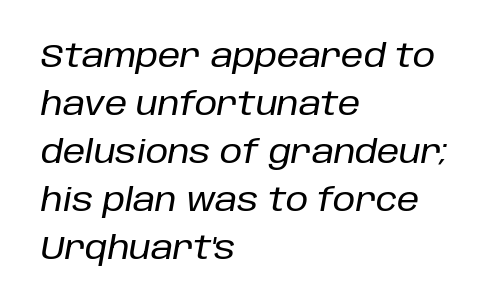
{"italic": "yes", "lean": "right", "slant_degrees": 10, "width": "normal", "stroke_contrast": "low", "x_height": "large", "monospaced": "no", "underline": "no", "align": "left", "line_spacing": "normal", "line_spacing_ratio": 1.5, "letter_spacing": "normal", "letter_spacing_em": 0.0, "glyph_px": 32}
